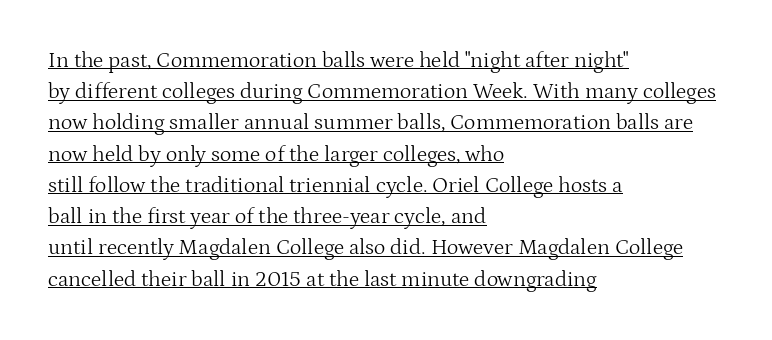
Casual observation: everything's shoved over to the left. Standard letterfit; no display-style spreading of the glyphs. Do the letters lean? They stand straight. If you measured baseline to baseline, you'd find a middling distance. Check the space under the baseline: a stroke is drawn there. The characters are drawn with everyday or finer stroke widths.
